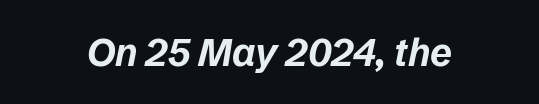
The image shows 38 px bold type, italic (leaning right); set normal letter spacing, not underlined; low stroke contrast and a medium x-height.
